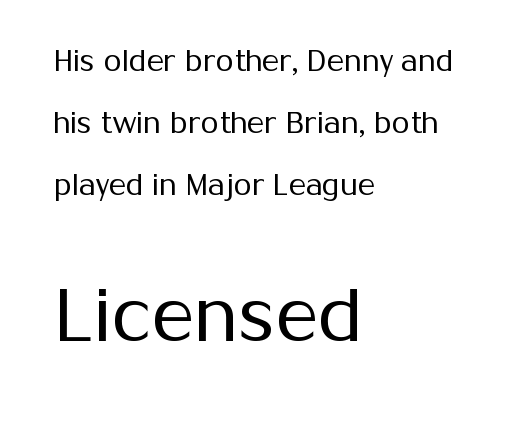
{"serif": "no", "italic": "no", "bold": "no", "weight": "regular", "width": "normal", "stroke_contrast": "medium", "x_height": "medium", "monospaced": "no", "underline": "no", "align": "left", "line_spacing": "loose", "line_spacing_ratio": 2.14, "letter_spacing": "normal", "letter_spacing_em": 0.0, "larger_block": "second", "size_ratio": 2.52, "glyph_px": 73}
